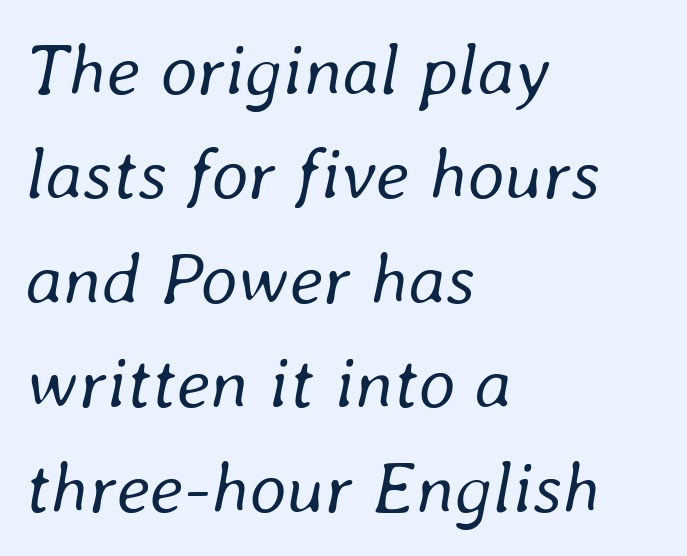
The image shows 73 px regular-weight type, italic (leaning right); set left-aligned, normal line spacing (1.43x), normal letter spacing, not underlined; low stroke contrast and a medium x-height.
